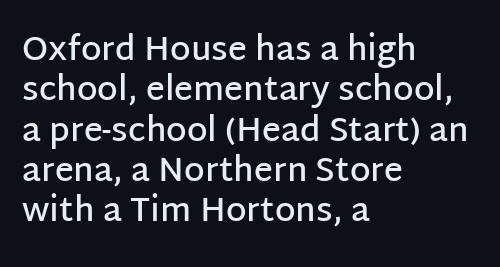
{"serif": "no", "italic": "no", "bold": "semi", "weight": "semibold", "width": "normal", "stroke_contrast": "low", "x_height": "large", "monospaced": "no", "underline": "no", "align": "left", "line_spacing_ratio": 1.22, "letter_spacing": "normal", "letter_spacing_em": 0.0, "glyph_px": 33}
